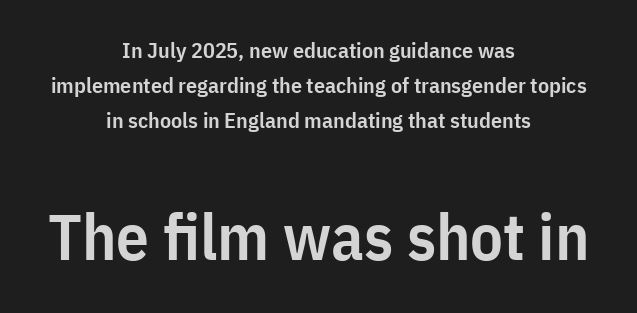
Q: Is the text bold? A: Semi-bold.
Q: Is the text italic (slanted)? A: No, it is upright.
Q: Is the typeface a serif or a sans-serif typeface? A: Sans-serif.
Q: Is the text underlined? A: No.
Q: How is the paragraph aligned? A: Centered.
Q: Is the spacing between letters normal or unusually wide? A: Normal.
Q: Is the spacing between lines tight, normal or loose? A: Normal.
Q: Which block of text is set in a larger size, the first (top) or the second (bottom)? A: The second (bottom) one.
Q: Width (condensed, normal, or wide)? A: Condensed.
Q: Stroke contrast? A: Low.
Q: x-height? A: Medium.
Q: Monospaced? A: No.
